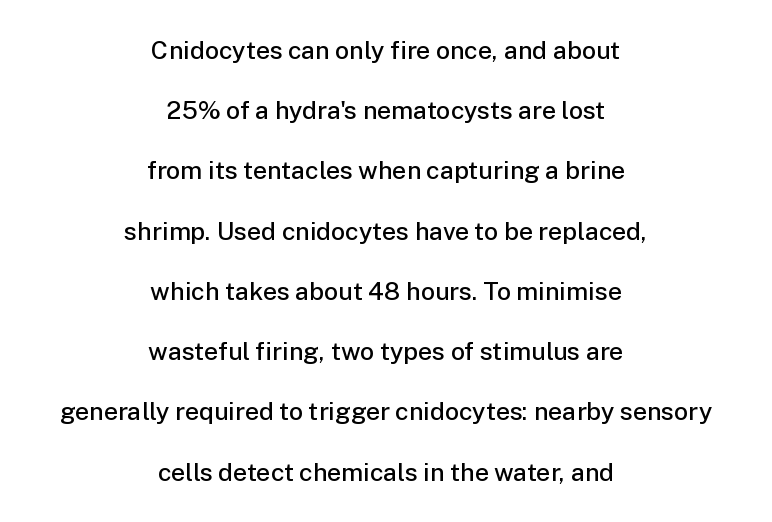
Q: Is the text bold? A: Semi-bold.
Q: Is the text italic (slanted)? A: No, it is upright.
Q: Is the text underlined? A: No.
Q: How is the paragraph aligned? A: Centered.
Q: Is the spacing between letters normal or unusually wide? A: Normal.
Q: Is the spacing between lines tight, normal or loose? A: Loose.
